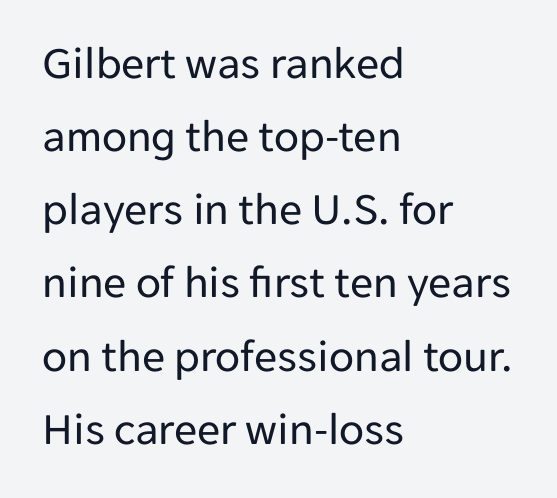
{"serif": "no", "italic": "no", "bold": "no", "weight": "regular", "width": "normal", "stroke_contrast": "low", "x_height": "medium", "monospaced": "no", "underline": "no", "align": "left", "line_spacing": "normal", "line_spacing_ratio": 1.59, "letter_spacing": "normal", "letter_spacing_em": 0.0, "glyph_px": 46}
